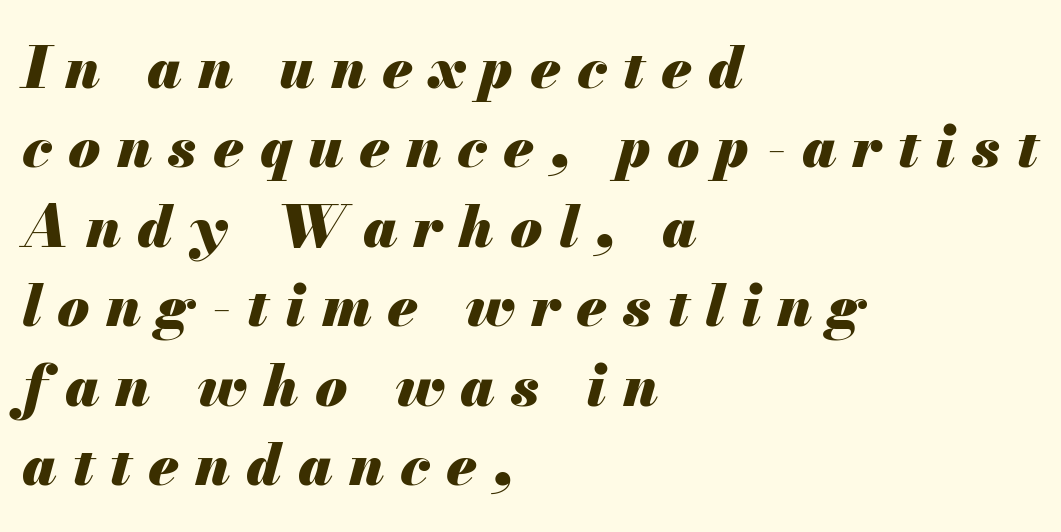
{"italic": "yes", "lean": "right", "slant_degrees": 13, "bold": "yes", "weight": "heavy", "width": "normal", "stroke_contrast": "medium", "x_height": "small", "monospaced": "no", "underline": "no", "align": "left", "line_spacing": "normal", "line_spacing_ratio": 1.37, "letter_spacing": "wide", "letter_spacing_em": 0.28, "glyph_px": 58}
